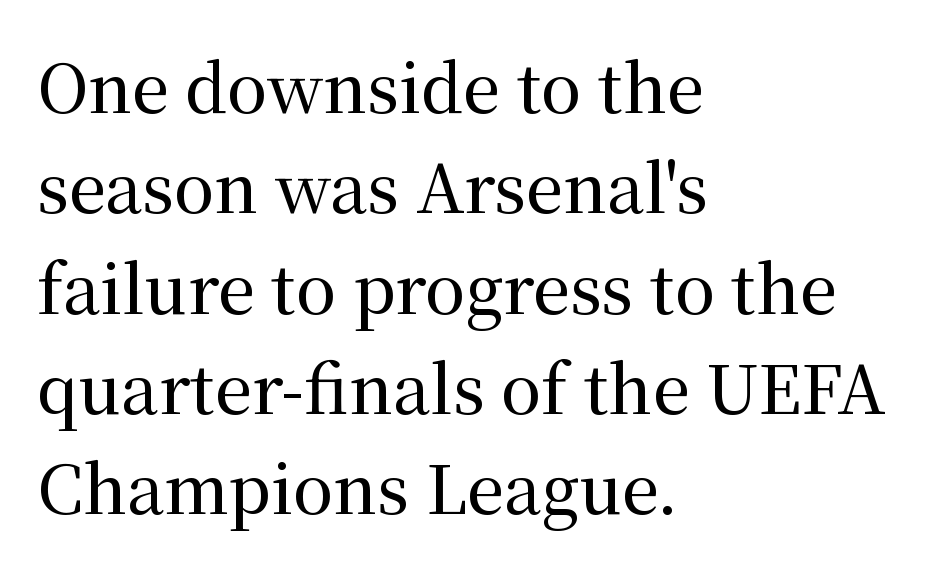
{"serif": "yes", "italic": "no", "width": "normal", "stroke_contrast": "medium", "x_height": "medium", "monospaced": "no", "underline": "no", "align": "left", "line_spacing": "normal", "line_spacing_ratio": 1.52, "letter_spacing": "normal", "letter_spacing_em": 0.0, "glyph_px": 66}
